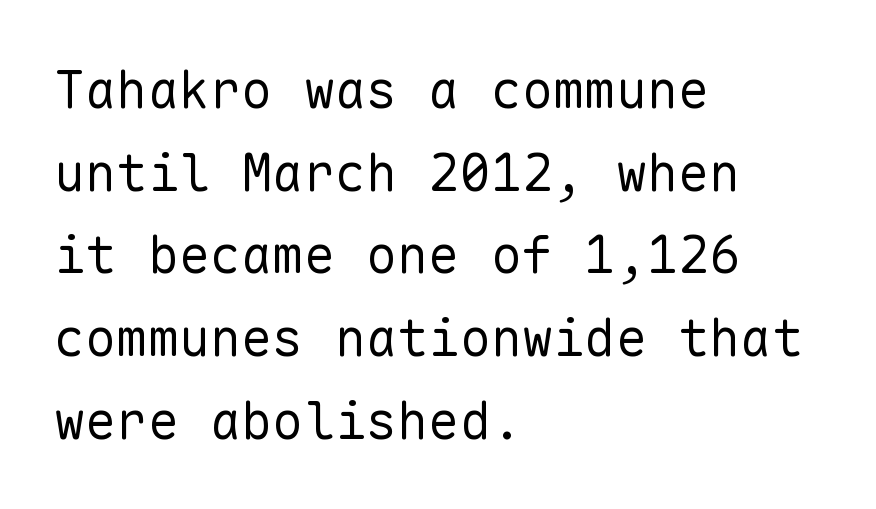
{"serif": "no", "italic": "no", "bold": "no", "weight": "regular", "width": "normal", "stroke_contrast": "low", "x_height": "medium", "monospaced": "yes", "underline": "no", "align": "left", "line_spacing": "normal", "line_spacing_ratio": 1.59, "letter_spacing": "normal", "letter_spacing_em": 0.0, "glyph_px": 52}
